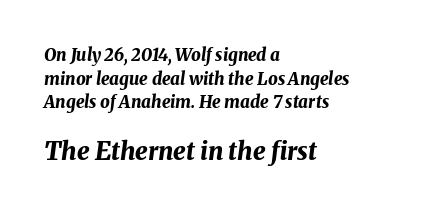
Q: Is the text bold? A: Yes.
Q: Is the text italic (slanted)? A: Yes, it leans right by about 8 degrees.
Q: Is the text underlined? A: No.
Q: How is the paragraph aligned? A: Left-aligned.
Q: Is the spacing between letters normal or unusually wide? A: Normal.
Q: Is the spacing between lines tight, normal or loose? A: Normal.
Q: Which block of text is set in a larger size, the first (top) or the second (bottom)? A: The second (bottom) one.
